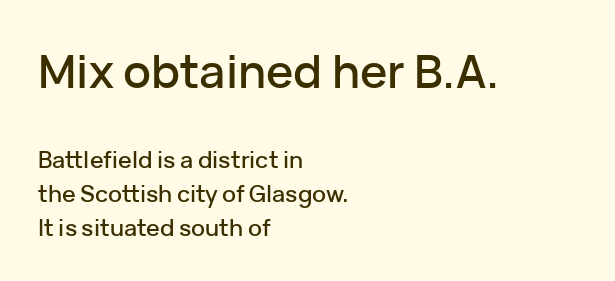
Q: Is the text italic (slanted)? A: No, it is upright.
Q: Is the typeface a serif or a sans-serif typeface? A: Sans-serif.
Q: Is the text underlined? A: No.
Q: How is the paragraph aligned? A: Left-aligned.
Q: Is the spacing between letters normal or unusually wide? A: Normal.
Q: Is the spacing between lines tight, normal or loose? A: Normal.
Q: Which block of text is set in a larger size, the first (top) or the second (bottom)? A: The first (top) one.
Q: Width (condensed, normal, or wide)? A: Normal.
Q: Stroke contrast? A: Low.
Q: x-height? A: Medium.
Q: Monospaced? A: No.
